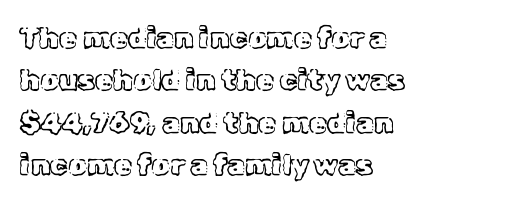
Q: Is the text italic (slanted)? A: No, it is upright.
Q: Is the text underlined? A: No.
Q: How is the paragraph aligned? A: Left-aligned.
Q: Is the spacing between letters normal or unusually wide? A: Normal.
Q: Is the spacing between lines tight, normal or loose? A: Normal.
Q: Width (condensed, normal, or wide)? A: Normal.
Q: x-height? A: Medium.
Q: Monospaced? A: No.
